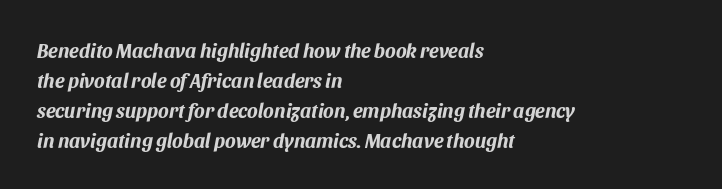
{"italic": "yes", "lean": "right", "slant_degrees": 11, "bold": "yes", "underline": "no", "align": "left", "line_spacing": "normal", "line_spacing_ratio": 1.5, "letter_spacing": "normal", "letter_spacing_em": 0.0, "glyph_px": 20}
